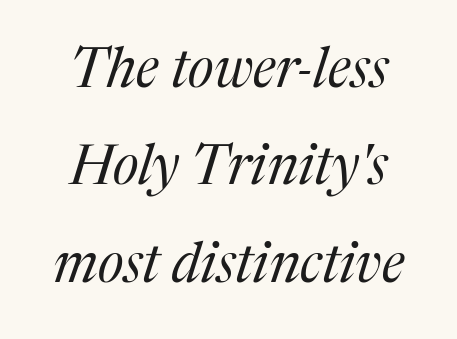
The image shows 55 px regular-weight serif type, italic (leaning right); set line spacing 1.77x, normal letter spacing, not underlined; medium stroke contrast and a medium x-height.
